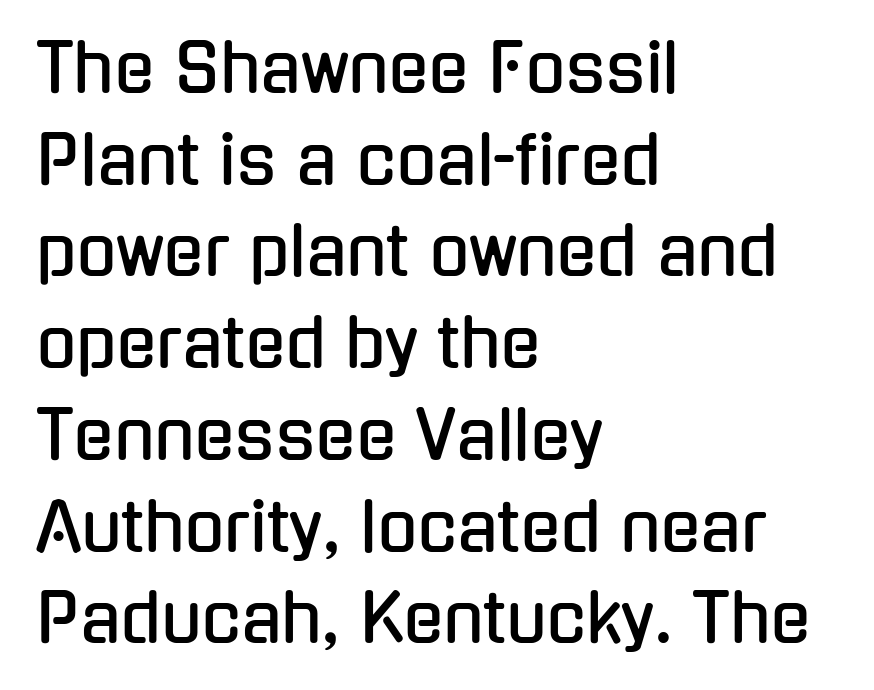
{"serif": "no", "italic": "no", "width": "condensed", "stroke_contrast": "low", "x_height": "medium", "monospaced": "no", "underline": "no", "align": "left", "line_spacing": "normal", "line_spacing_ratio": 1.39, "letter_spacing": "normal", "letter_spacing_em": 0.0, "glyph_px": 66}
